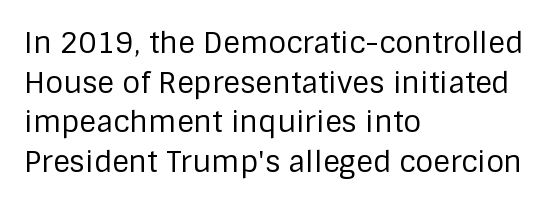
{"serif": "no", "italic": "no", "bold": "no", "weight": "regular", "width": "normal", "stroke_contrast": "low", "x_height": "large", "monospaced": "no", "underline": "no", "align": "left", "line_spacing": "normal", "line_spacing_ratio": 1.37, "letter_spacing": "normal", "letter_spacing_em": 0.0, "glyph_px": 29}
